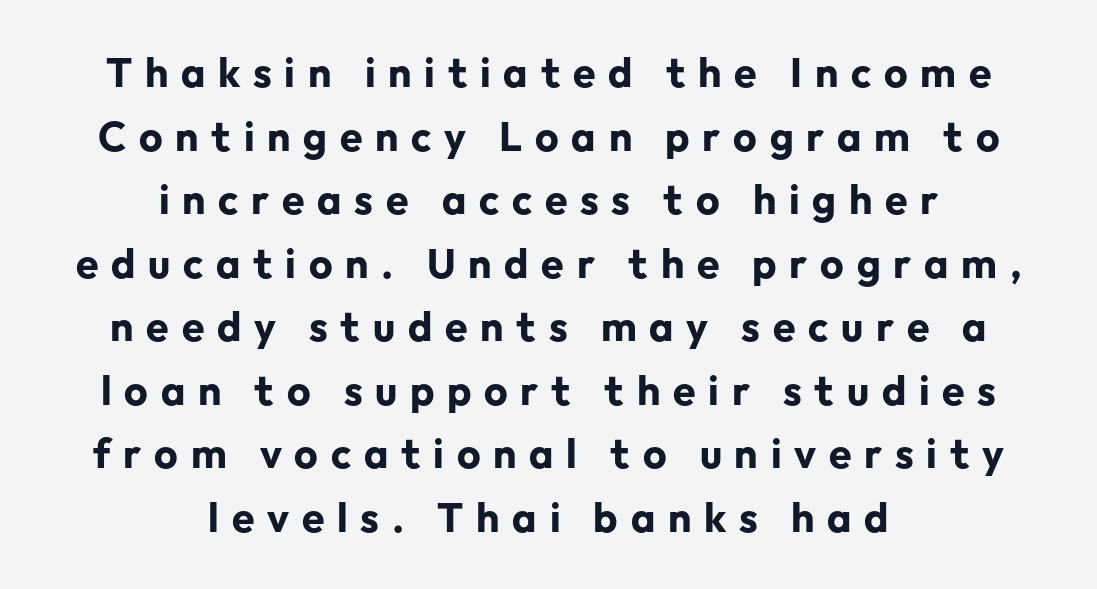
The image shows 41 px bold sans-serif type, upright; set centered, normal line spacing (1.55x), unusually wide letter spacing (+0.31 em), not underlined; low stroke contrast and a medium x-height.
